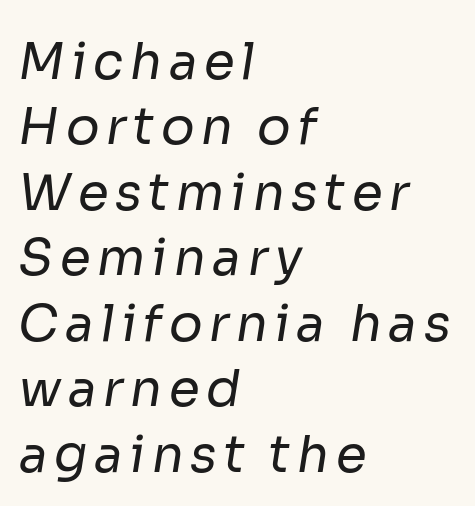
The image shows 50 px regular-weight sans-serif type; set left-aligned, normal line spacing (1.31x), not underlined; low stroke contrast and a medium x-height.
